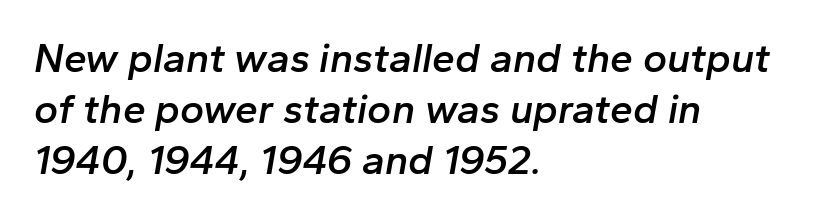
Q: Is the text bold? A: Semi-bold.
Q: Is the text italic (slanted)? A: Yes, it leans right by about 10 degrees.
Q: Is the text underlined? A: No.
Q: How is the paragraph aligned? A: Left-aligned.
Q: Is the spacing between letters normal or unusually wide? A: Normal.
Q: Is the spacing between lines tight, normal or loose? A: Normal.
Q: Width (condensed, normal, or wide)? A: Normal.
Q: Stroke contrast? A: Low.
Q: x-height? A: Medium.
Q: Monospaced? A: No.
